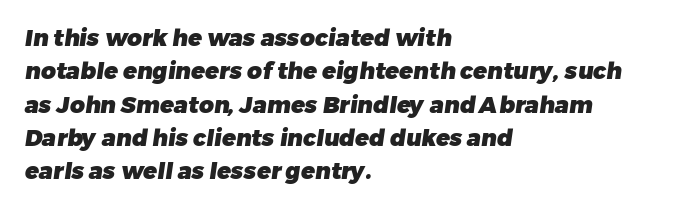
The image shows 23 px bold type; set left-aligned, normal line spacing (1.45x), normal letter spacing, not underlined.
